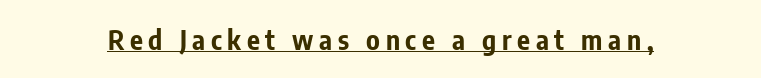
The image shows 27 px bold type, upright; set unusually wide letter spacing (+0.21 em), underlined.
